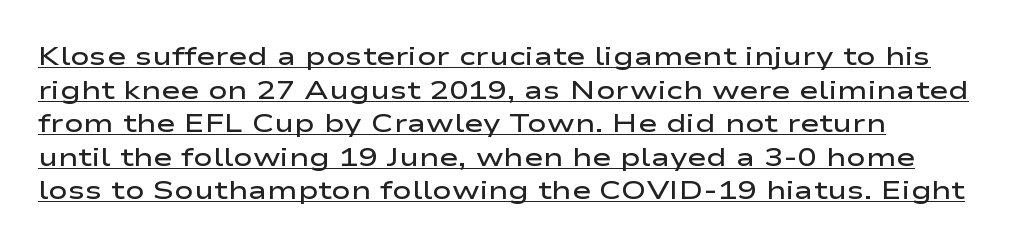
The image shows 26 px text type, upright; set normal line spacing (1.29x), normal letter spacing, underlined.
